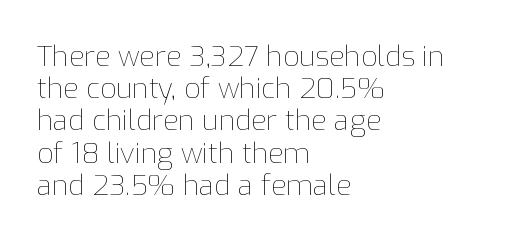
The image shows 28 px thin type, upright; set left-aligned, tight line spacing (1.15x), normal letter spacing, not underlined; low stroke contrast and a medium x-height.
